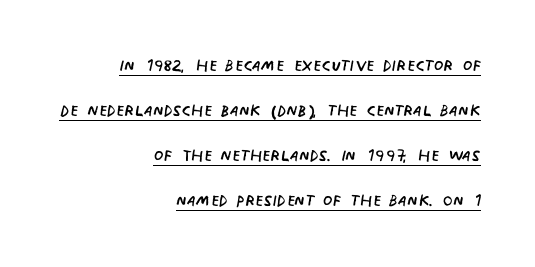
Q: Is the text bold? A: No.
Q: Is the text underlined? A: Yes.
Q: How is the paragraph aligned? A: Right-aligned.
Q: Is the spacing between letters normal or unusually wide? A: Normal.
Q: Is the spacing between lines tight, normal or loose? A: Loose.
